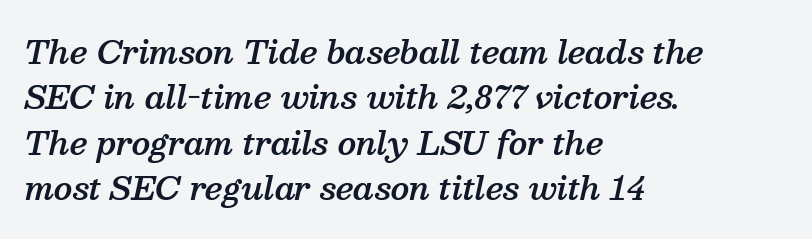
Q: Is the text bold? A: Semi-bold.
Q: Is the text italic (slanted)? A: Yes, it leans right by about 13 degrees.
Q: Is the typeface a serif or a sans-serif typeface? A: Serif.
Q: Is the text underlined? A: No.
Q: How is the paragraph aligned? A: Left-aligned.
Q: Is the spacing between letters normal or unusually wide? A: Normal.
Q: Is the spacing between lines tight, normal or loose? A: Normal.
Q: Width (condensed, normal, or wide)? A: Normal.
Q: Stroke contrast? A: Medium.
Q: x-height? A: Medium.
Q: Monospaced? A: No.
